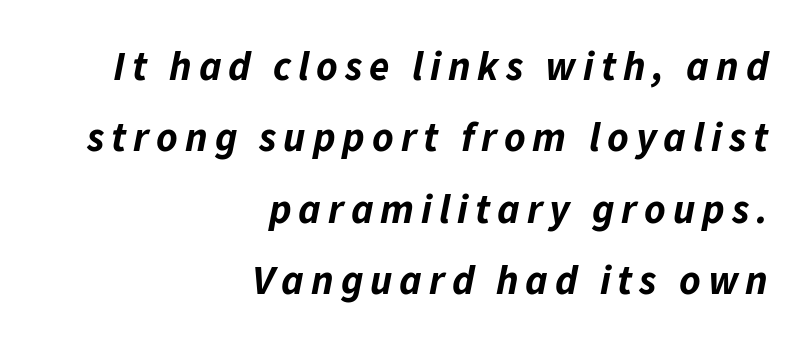
Q: Is the text bold? A: Yes.
Q: Is the text italic (slanted)? A: Yes, it leans right by about 11 degrees.
Q: Is the text underlined? A: No.
Q: How is the paragraph aligned? A: Right-aligned.
Q: Width (condensed, normal, or wide)? A: Normal.
Q: Stroke contrast? A: Low.
Q: x-height? A: Medium.
Q: Monospaced? A: No.
